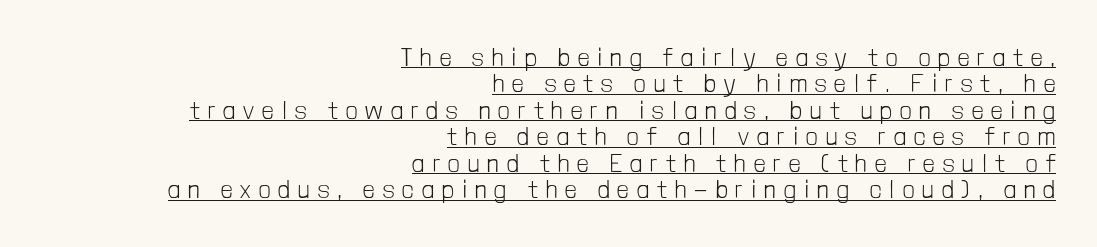
{"italic": "no", "bold": "no", "underline": "yes", "align": "right", "line_spacing": "tight", "line_spacing_ratio": 1.06, "letter_spacing": "wide", "letter_spacing_em": 0.33, "glyph_px": 25}
